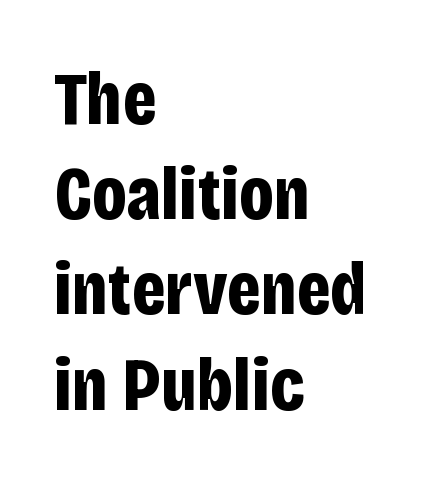
The image shows 75 px bold, condensed sans-serif type, upright; set left-aligned, normal line spacing (1.27x), normal letter spacing, not underlined; low stroke contrast and a large x-height.
